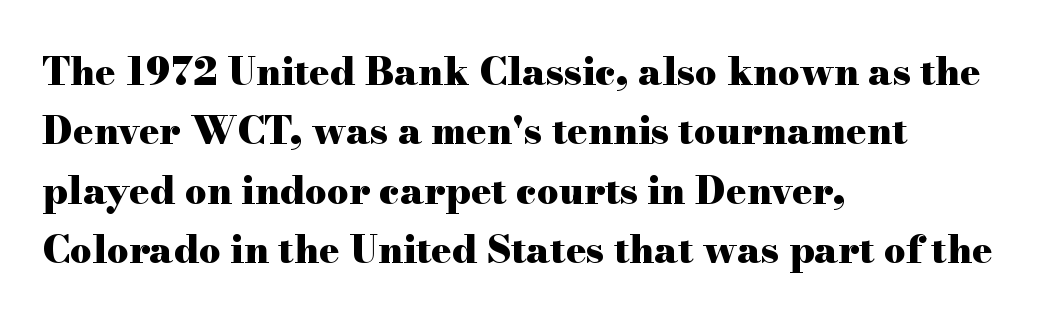
Q: Is the text bold? A: Yes.
Q: Is the text italic (slanted)? A: No, it is upright.
Q: Is the typeface a serif or a sans-serif typeface? A: Serif.
Q: Is the text underlined? A: No.
Q: How is the paragraph aligned? A: Left-aligned.
Q: Is the spacing between letters normal or unusually wide? A: Normal.
Q: Is the spacing between lines tight, normal or loose? A: Normal.
Q: Width (condensed, normal, or wide)? A: Wide.
Q: Stroke contrast? A: High.
Q: x-height? A: Small.
Q: Monospaced? A: No.
